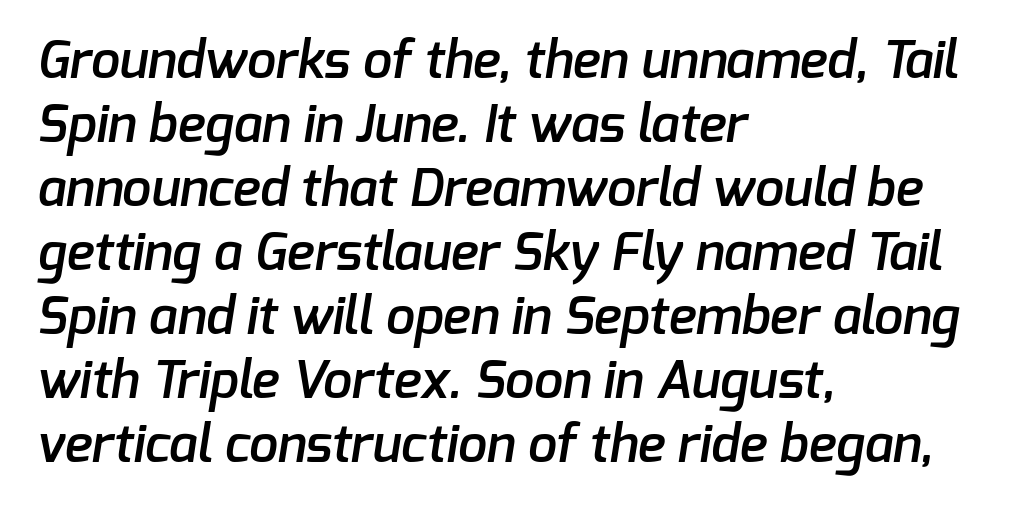
Heft: intermediate — a semibold. Nobody touched the tracking dial on this one. The typeface chosen for these lines omits serifs. The rendering anchors every line to the left-hand side.
